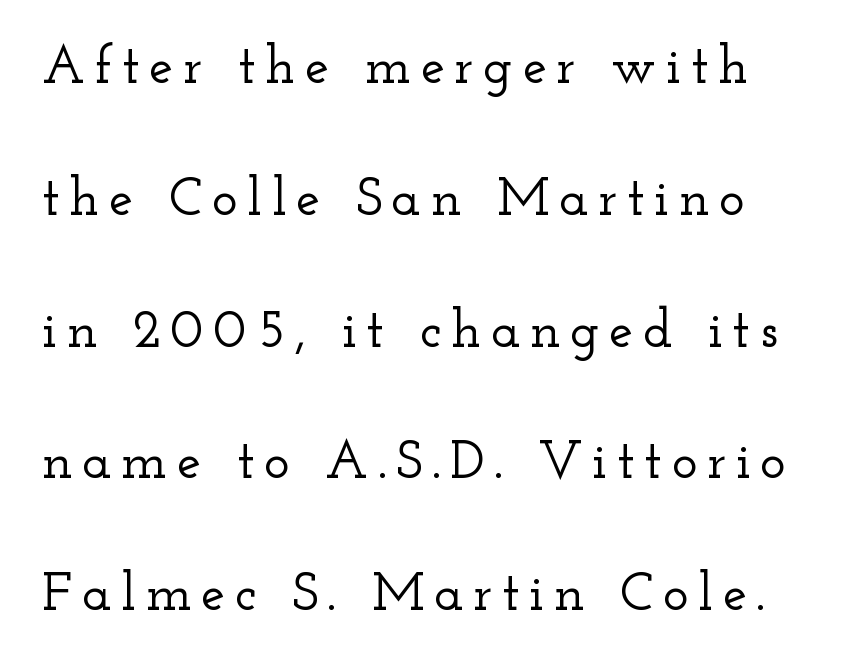
{"serif": "yes", "italic": "no", "width": "wide", "stroke_contrast": "low", "x_height": "small", "monospaced": "no", "underline": "no", "line_spacing": "loose", "line_spacing_ratio": 2.44, "glyph_px": 54}
